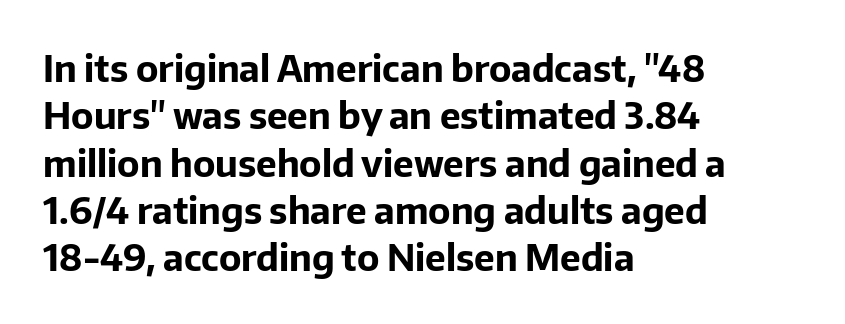
Here the glyphs are tracked normally, forming tight word shapes. The text was rendered using a sans face with plain stroke endings. Weight check: bold — yes, fully. Vertically, the passage feels balanced, rows spaced as you'd expect. Beneath every word, the page is bare.
